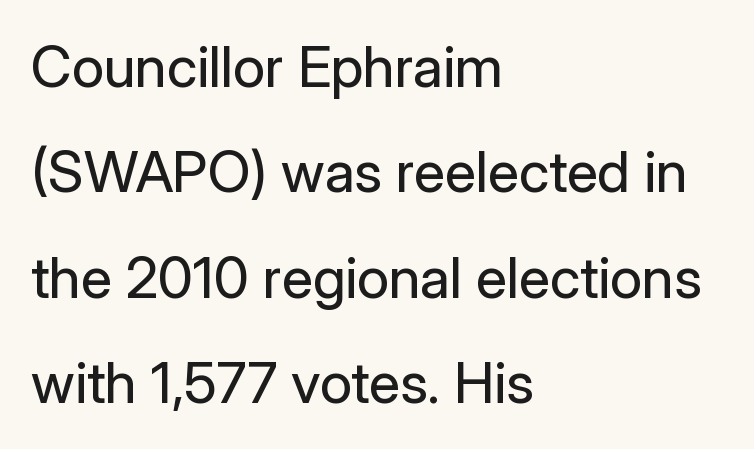
Q: Is the text bold? A: No.
Q: Is the text italic (slanted)? A: No, it is upright.
Q: Is the typeface a serif or a sans-serif typeface? A: Sans-serif.
Q: Is the text underlined? A: No.
Q: How is the paragraph aligned? A: Left-aligned.
Q: Is the spacing between letters normal or unusually wide? A: Normal.
Q: Width (condensed, normal, or wide)? A: Normal.
Q: Stroke contrast? A: Low.
Q: x-height? A: Medium.
Q: Monospaced? A: No.
